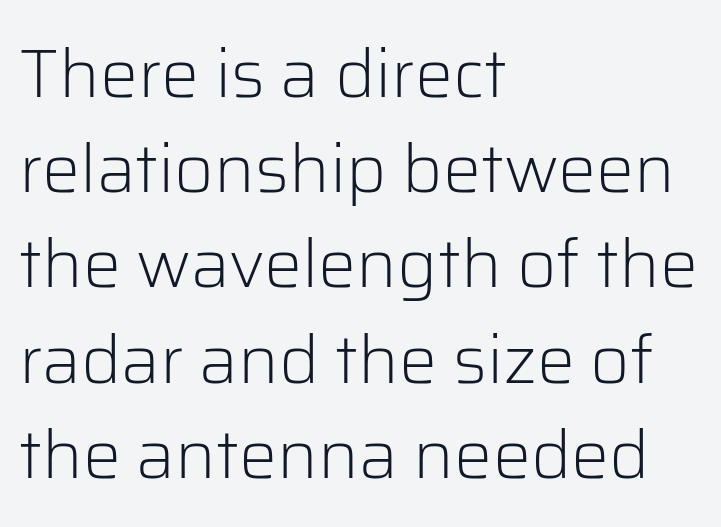
{"serif": "no", "italic": "no", "bold": "no", "weight": "light", "width": "normal", "stroke_contrast": "low", "x_height": "medium", "monospaced": "no", "underline": "no", "align": "left", "line_spacing": "normal", "line_spacing_ratio": 1.4, "letter_spacing": "normal", "letter_spacing_em": 0.0, "glyph_px": 68}
